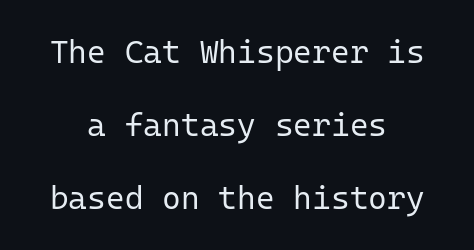
Q: Is the text bold? A: No.
Q: Is the text italic (slanted)? A: No, it is upright.
Q: Is the typeface a serif or a sans-serif typeface? A: Sans-serif.
Q: Is the text underlined? A: No.
Q: How is the paragraph aligned? A: Centered.
Q: Is the spacing between letters normal or unusually wide? A: Normal.
Q: Is the spacing between lines tight, normal or loose? A: Loose.
Q: Width (condensed, normal, or wide)? A: Normal.
Q: Stroke contrast? A: Low.
Q: x-height? A: Medium.
Q: Monospaced? A: Yes.
